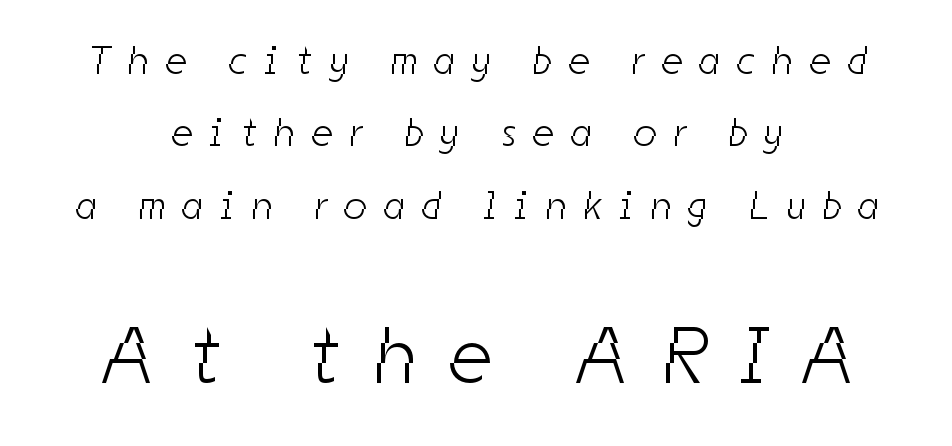
Q: Is the text bold? A: No.
Q: Is the typeface a serif or a sans-serif typeface? A: Sans-serif.
Q: Is the text underlined? A: No.
Q: How is the paragraph aligned? A: Centered.
Q: Is the spacing between letters normal or unusually wide? A: Unusually wide.
Q: Which block of text is set in a larger size, the first (top) or the second (bottom)? A: The second (bottom) one.
Q: Width (condensed, normal, or wide)? A: Condensed.
Q: Stroke contrast? A: Low.
Q: x-height? A: Medium.
Q: Monospaced? A: No.
